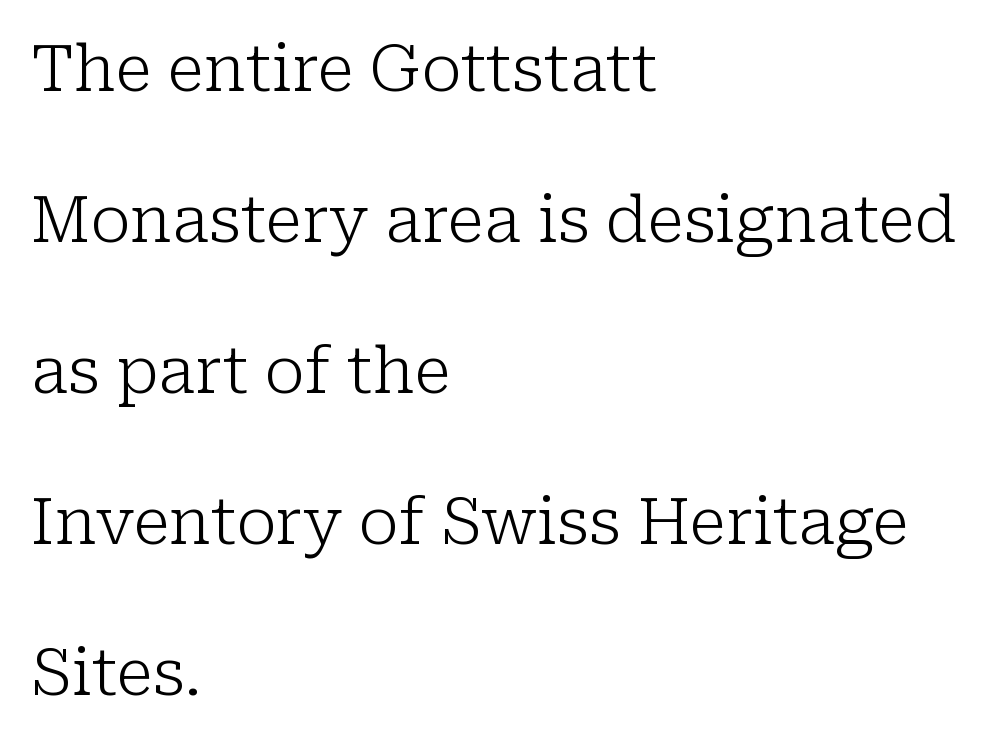
{"serif": "yes", "italic": "no", "bold": "no", "weight": "light", "width": "normal", "stroke_contrast": "low", "x_height": "medium", "monospaced": "no", "underline": "no", "align": "left", "line_spacing": "loose", "line_spacing_ratio": 2.36, "letter_spacing": "normal", "letter_spacing_em": 0.0, "glyph_px": 64}
